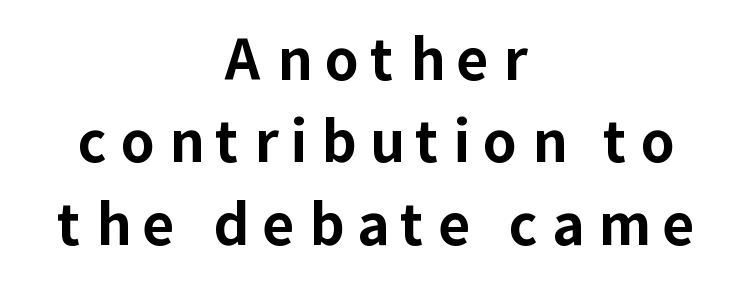
Q: Is the text bold? A: Yes.
Q: Is the text italic (slanted)? A: No, it is upright.
Q: Is the typeface a serif or a sans-serif typeface? A: Sans-serif.
Q: Is the text underlined? A: No.
Q: How is the paragraph aligned? A: Centered.
Q: Is the spacing between letters normal or unusually wide? A: Unusually wide.
Q: Is the spacing between lines tight, normal or loose? A: Normal.
Q: Width (condensed, normal, or wide)? A: Normal.
Q: Stroke contrast? A: Low.
Q: x-height? A: Medium.
Q: Monospaced? A: No.
